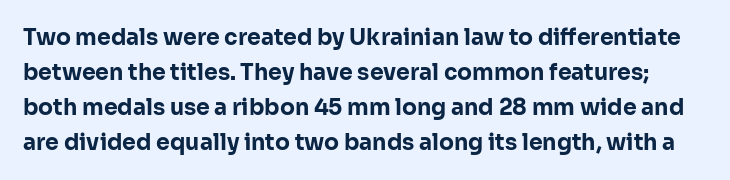
Q: Is the text bold? A: Yes.
Q: Is the text italic (slanted)? A: No, it is upright.
Q: Is the text underlined? A: No.
Q: Is the spacing between letters normal or unusually wide? A: Normal.
Q: Is the spacing between lines tight, normal or loose? A: Normal.
